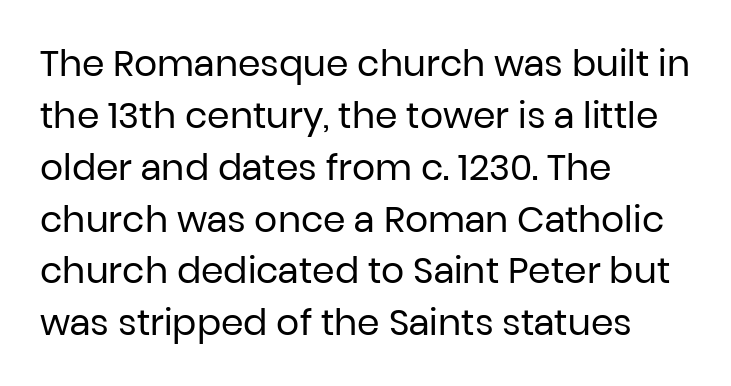
Just letters on the line, the space beneath them empty. Teacher's note: observe the even left margin — that is flush-left alignment. The line texture is even and compact thanks to regular tracking. This block has exactly the height ordinary leading produces. Is the type heavy? It reads as light-to-regular instead. The font's upright variant was chosen for this text.
